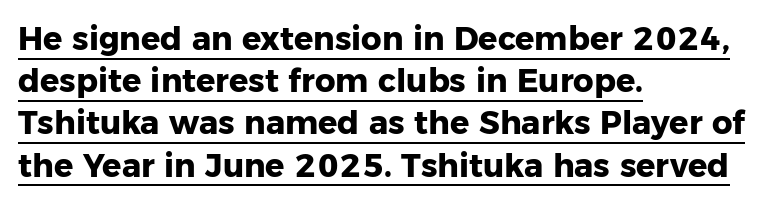
Every word sits above its own underline. This sample is left-justified, so line endings fall wherever the words run out. Interline gaps are of average width in this sample. Character widths vary here, with narrow letters taking less room than wide ones.
